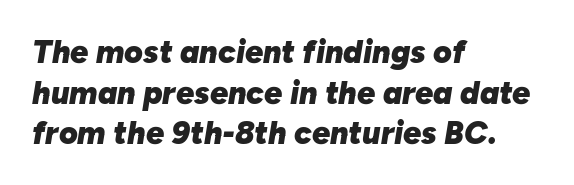
The designer left line spacing at the default. Characters follow at the spacing the type designer built in. Teacher's note: observe the even left margin — that is flush-left alignment. Tall strokes in this sample are angled rather than plumb.
